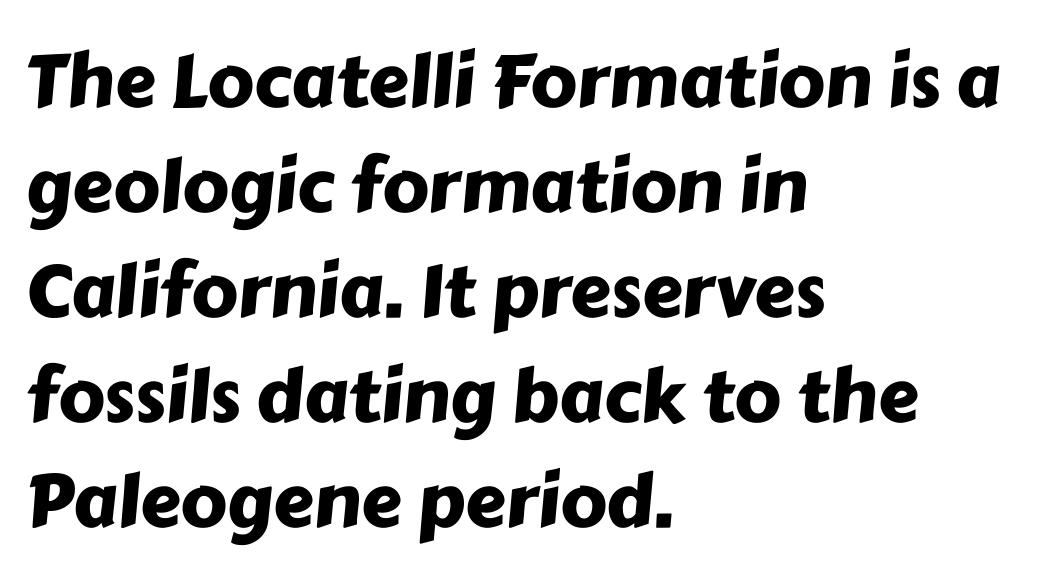
The image shows 73 px sans-serif type; set left-aligned, normal line spacing (1.44x), normal letter spacing, not underlined; low stroke contrast and a medium x-height.
